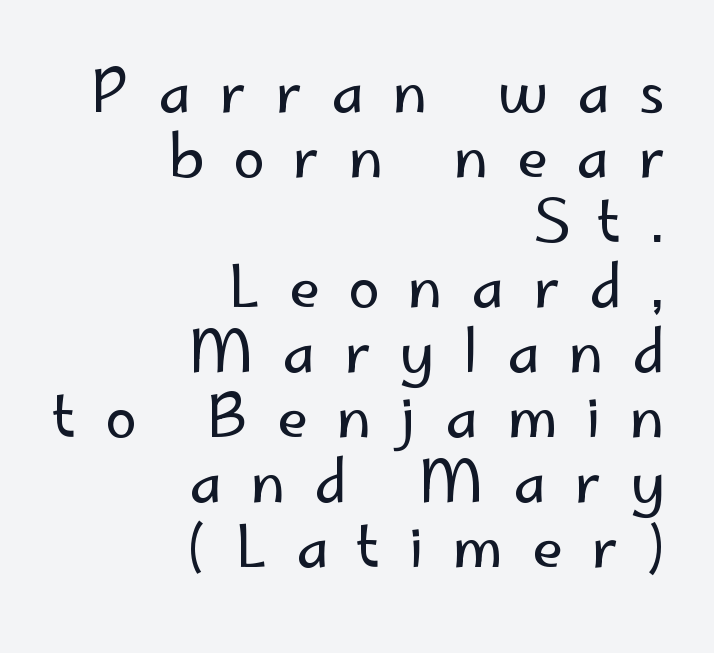
{"serif": "no", "italic": "no", "bold": "no", "weight": "regular", "width": "normal", "stroke_contrast": "low", "x_height": "small", "monospaced": "no", "underline": "no", "align": "right", "line_spacing": "tight", "line_spacing_ratio": 1.14, "letter_spacing": "wide", "letter_spacing_em": 0.5, "glyph_px": 57}
